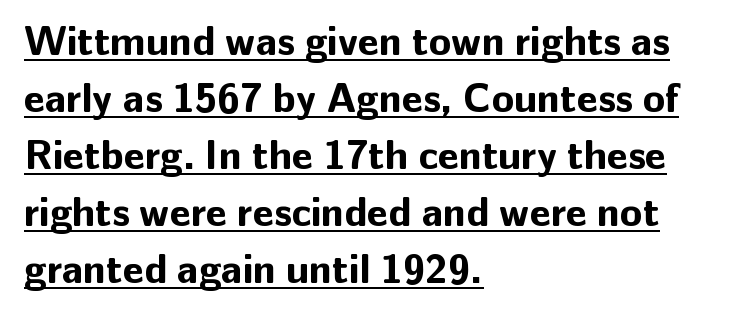
Students, observe the line beneath the letters — that is underlining. Students, observe: this is what conventionally led text looks like. Think of a printed novel: that variable character pitch is what you see here. These words are printed bold, with thick strokes throughout. In terms of posture, this sample is upright. Standard letterfit; no display-style spreading of the glyphs.
